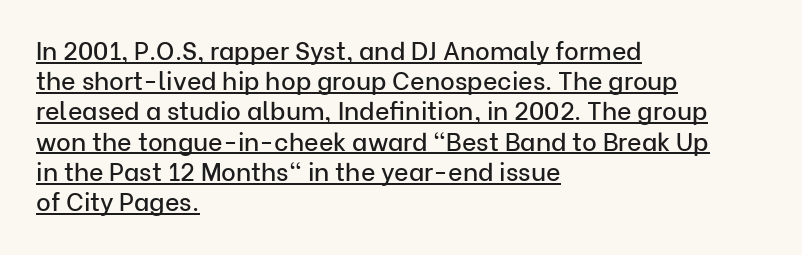
Q: Is the text italic (slanted)? A: No, it is upright.
Q: Is the text underlined? A: Yes.
Q: How is the paragraph aligned? A: Left-aligned.
Q: Is the spacing between letters normal or unusually wide? A: Normal.
